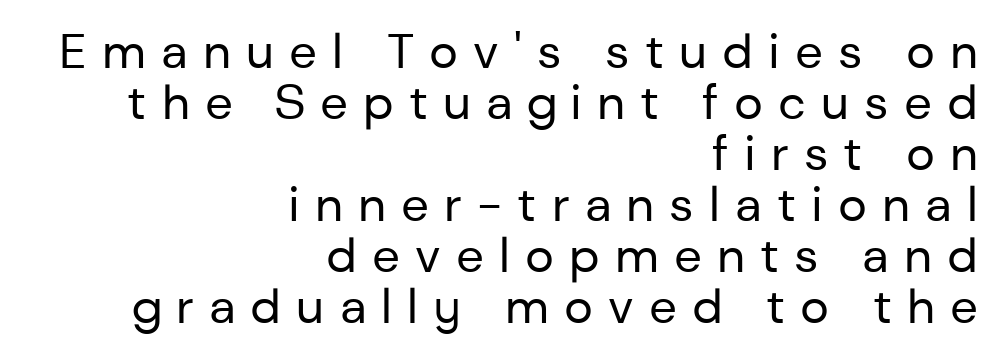
Posture: vertical. Rule under the text: the space is simply empty. Line spacing here is tight. The rendering shows plain stroke endings on the letterforms — a sans-serif design.
